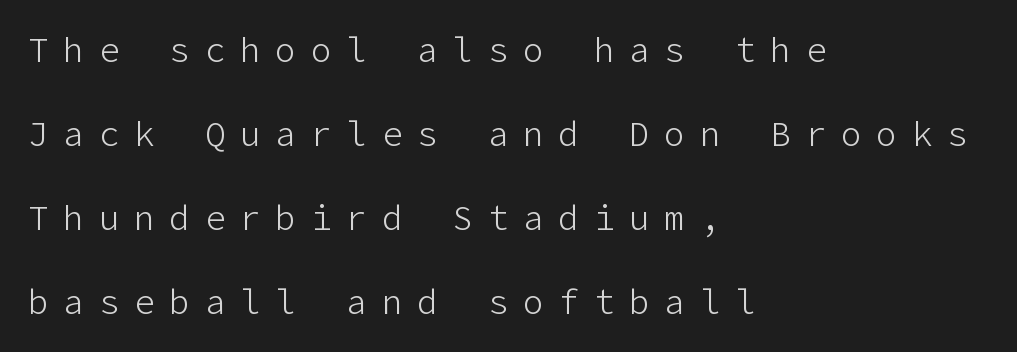
{"serif": "no", "italic": "no", "bold": "no", "weight": "light", "width": "normal", "stroke_contrast": "low", "x_height": "medium", "underline": "no", "align": "left", "line_spacing": "loose", "line_spacing_ratio": 2.47, "letter_spacing": "wide", "letter_spacing_em": 0.44, "glyph_px": 34}
